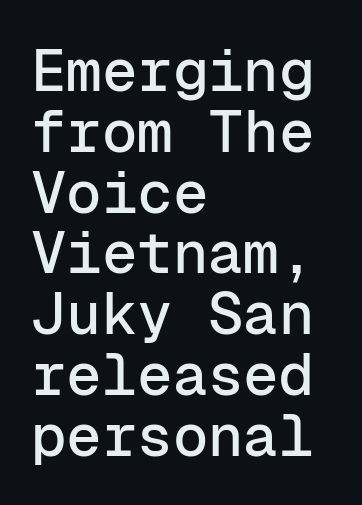
Q: Is the text italic (slanted)? A: No, it is upright.
Q: Is the typeface a serif or a sans-serif typeface? A: Sans-serif.
Q: Is the text underlined? A: No.
Q: How is the paragraph aligned? A: Left-aligned.
Q: Is the spacing between letters normal or unusually wide? A: Normal.
Q: Is the spacing between lines tight, normal or loose? A: Tight.
Q: Width (condensed, normal, or wide)? A: Normal.
Q: Stroke contrast? A: Low.
Q: x-height? A: Medium.
Q: Monospaced? A: Yes.
